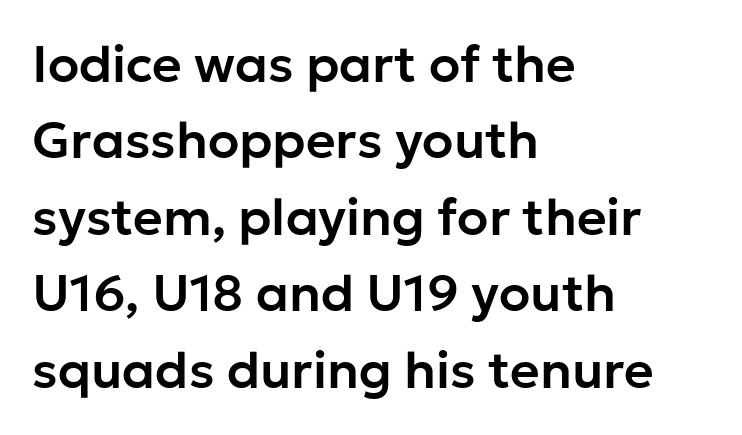
The image shows 51 px sans-serif type, upright; set left-aligned, normal line spacing (1.5x), normal letter spacing, not underlined; low stroke contrast and a medium x-height.
